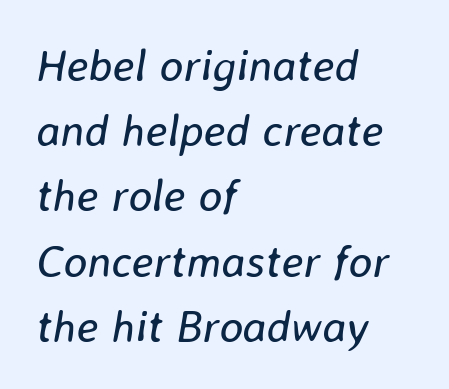
Heft: none added — not bold. Emphasis-style slanted type is in use. Varying glyph widths throughout — classic text-font behaviour. Descenders are the only things crossing below the line.
